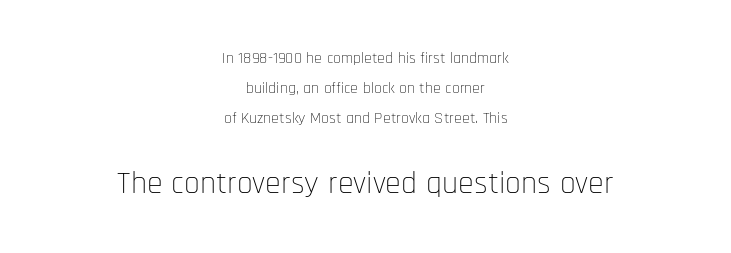
Q: Is the text bold? A: No.
Q: Is the text italic (slanted)? A: No, it is upright.
Q: Is the typeface a serif or a sans-serif typeface? A: Sans-serif.
Q: Is the text underlined? A: No.
Q: How is the paragraph aligned? A: Centered.
Q: Is the spacing between letters normal or unusually wide? A: Normal.
Q: Which block of text is set in a larger size, the first (top) or the second (bottom)? A: The second (bottom) one.
Q: Width (condensed, normal, or wide)? A: Condensed.
Q: Stroke contrast? A: Low.
Q: x-height? A: Large.
Q: Monospaced? A: No.
